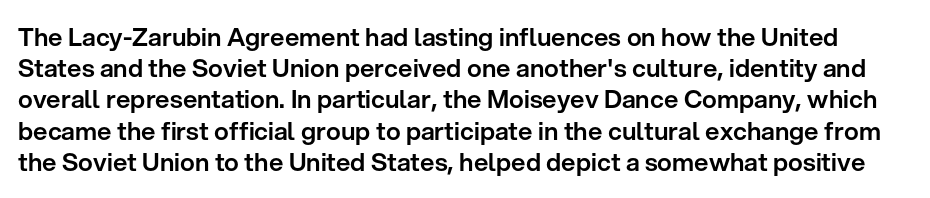
{"italic": "no", "underline": "no", "line_spacing": "normal", "line_spacing_ratio": 1.25, "letter_spacing": "normal", "letter_spacing_em": 0.0, "glyph_px": 25}
